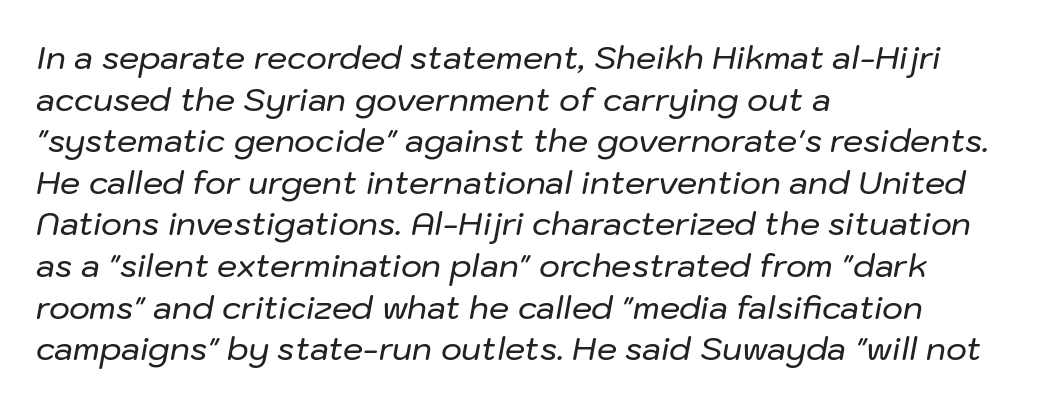
Q: Is the text italic (slanted)? A: Yes, it leans right by about 10 degrees.
Q: Is the text underlined? A: No.
Q: How is the paragraph aligned? A: Left-aligned.
Q: Is the spacing between letters normal or unusually wide? A: Normal.
Q: Is the spacing between lines tight, normal or loose? A: Normal.
Q: Width (condensed, normal, or wide)? A: Normal.
Q: Stroke contrast? A: Low.
Q: x-height? A: Medium.
Q: Monospaced? A: No.
